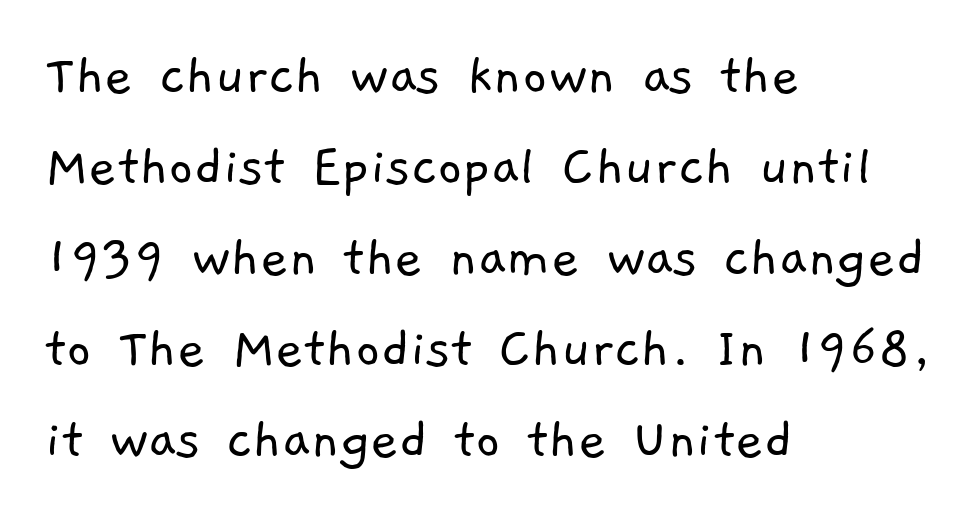
The image shows 61 px light sans-serif type; set left-aligned, normal line spacing (1.49x), normal letter spacing, not underlined; low stroke contrast and a medium x-height.
